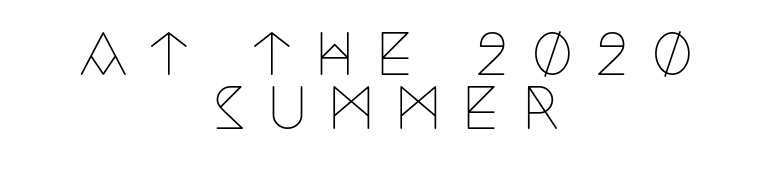
Character widths vary here, with narrow letters taking less room than wide ones. You could only call the tracking loose — the letters float apart. Unlike a clean sans, this face finishes its strokes with serifs. Stroke mass is kept to a normal reading level or below. The space directly below the letters is spotless. The whitespace from short lines is split evenly between both sides.
